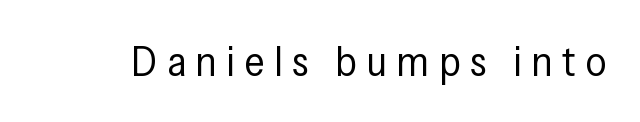
Spacing between characters has been opened up far beyond the box default. The typeface chosen for these lines omits serifs. A roman cut, with each character standing at attention. The face used here is proportionally spaced, like ordinary book or web type. Plain, unruled lines of type.
